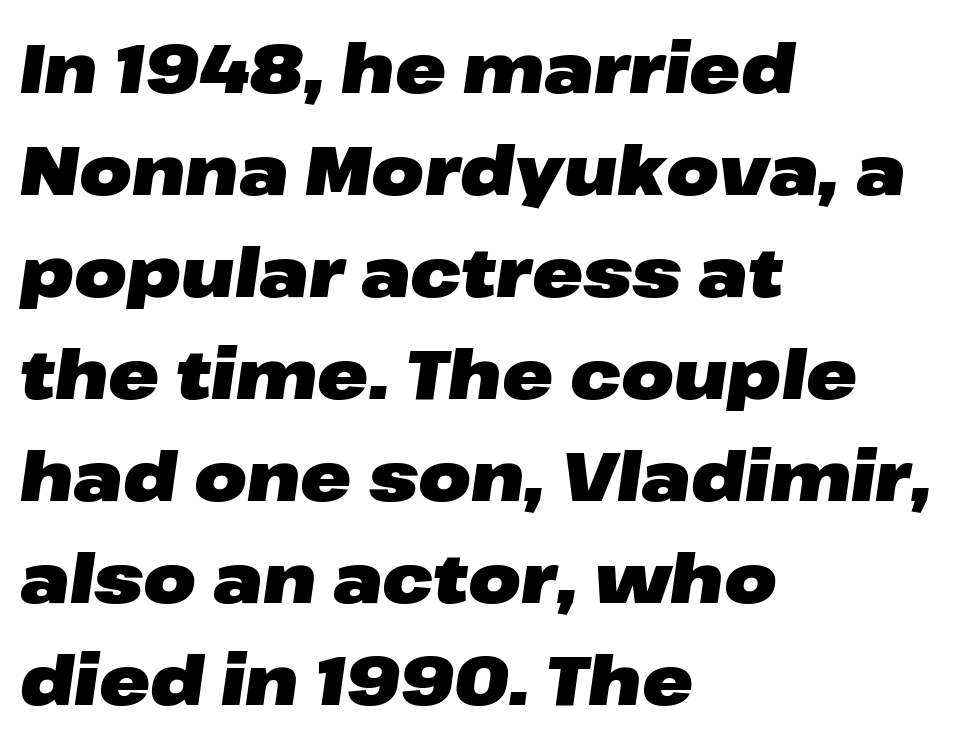
{"italic": "yes", "lean": "right", "slant_degrees": 8, "bold": "yes", "weight": "heavy", "width": "wide", "stroke_contrast": "low", "x_height": "medium", "monospaced": "no", "underline": "no", "align": "left", "line_spacing": "normal", "line_spacing_ratio": 1.5, "letter_spacing": "normal", "letter_spacing_em": 0.0, "glyph_px": 68}
